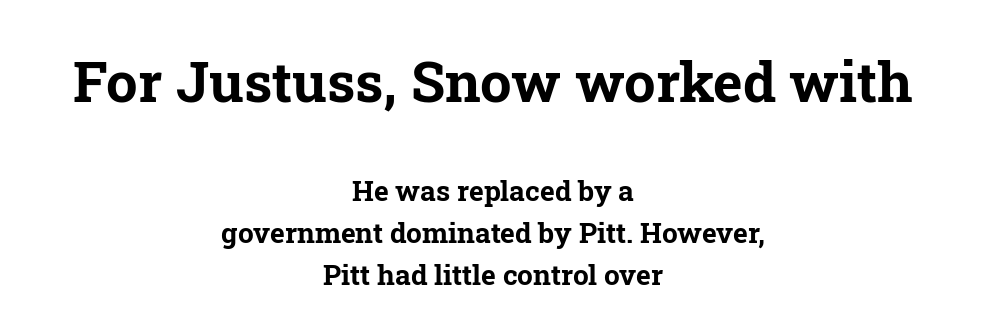
The image shows 56 px bold serif type, upright; set centered, normal line spacing (1.49x), normal letter spacing, not underlined; the first (top) block is 2.0x larger; low stroke contrast and a medium x-height.
